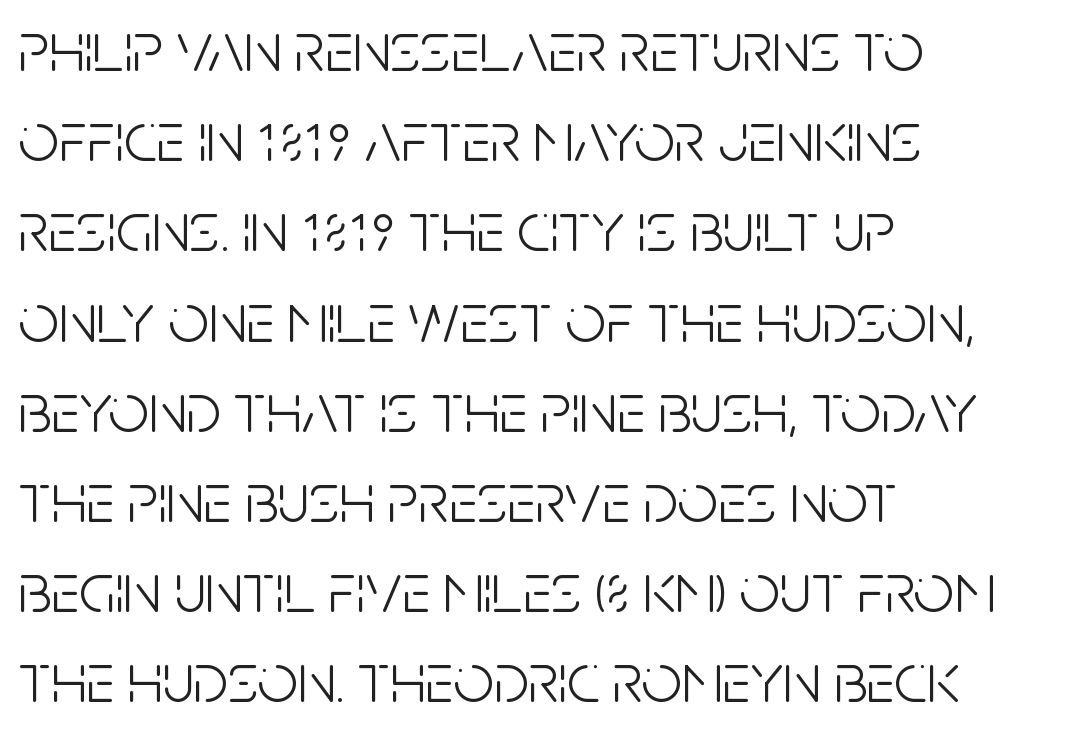
{"serif": "no", "italic": "no", "bold": "no", "weight": "light", "width": "condensed", "stroke_contrast": "low", "x_height": "large", "monospaced": "no", "underline": "no", "align": "left", "line_spacing": "normal", "line_spacing_ratio": 1.27, "letter_spacing": "normal", "letter_spacing_em": 0.0, "glyph_px": 71}
